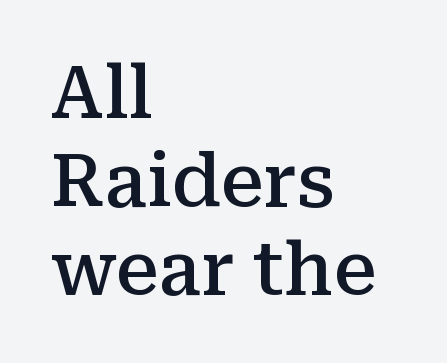
Q: Is the text bold? A: Semi-bold.
Q: Is the text italic (slanted)? A: No, it is upright.
Q: Is the typeface a serif or a sans-serif typeface? A: Serif.
Q: Is the text underlined? A: No.
Q: How is the paragraph aligned? A: Left-aligned.
Q: Is the spacing between letters normal or unusually wide? A: Normal.
Q: Width (condensed, normal, or wide)? A: Normal.
Q: Stroke contrast? A: Medium.
Q: x-height? A: Medium.
Q: Monospaced? A: No.
